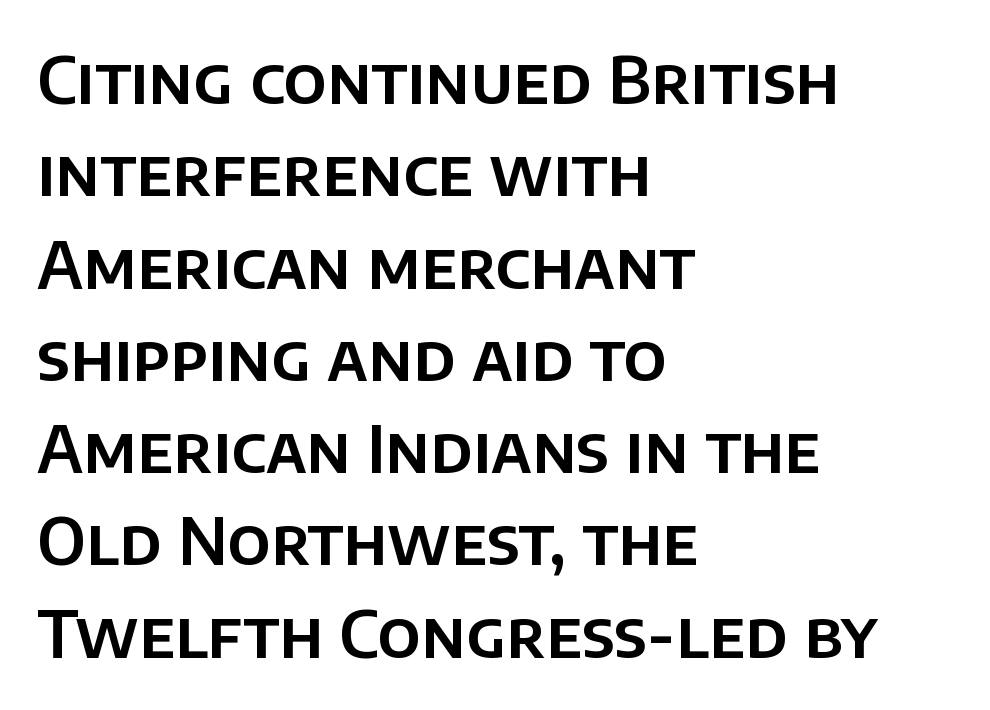
These lines are set flush left with a ragged right edge. I'd call this a sans setting — the letters go barefoot. Nope, not italic — everything's standing straight. A typesetter would call this proportional, since set widths differ per character. Is the letter spacing exaggerated? No — it looks like the ordinary default. No word sits above an underline.
